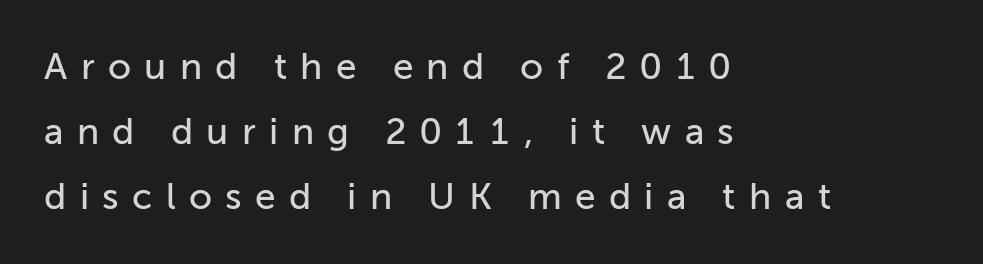
The image shows 37 px sans-serif type, upright; set left-aligned, line spacing 1.76x, unusually wide letter spacing (+0.36 em), not underlined; low stroke contrast and a medium x-height.
